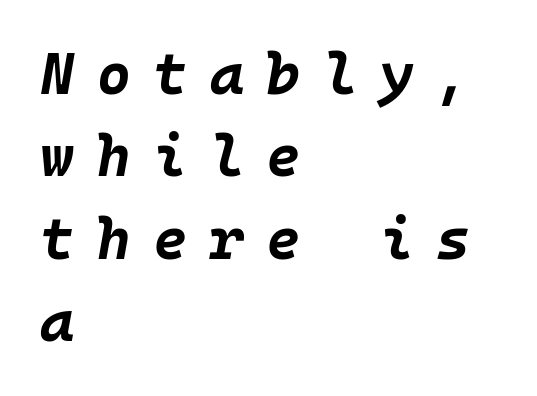
The image shows 58 px bold type, italic (leaning right), monospaced; set left-aligned, normal line spacing (1.42x), unusually wide letter spacing (+0.39 em), not underlined; low stroke contrast and a large x-height.
